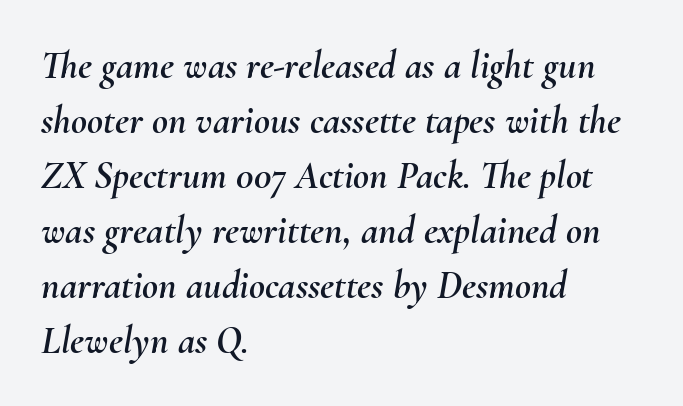
{"italic": "yes", "lean": "right", "slant_degrees": 10, "width": "normal", "stroke_contrast": "medium", "x_height": "small", "monospaced": "no", "underline": "no", "align": "left", "line_spacing": "normal", "line_spacing_ratio": 1.41, "letter_spacing": "normal", "letter_spacing_em": 0.0, "glyph_px": 39}
